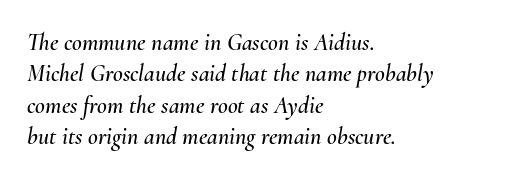
Italic? Definitely — the glyphs are oblique. Nobody touched the tracking dial on this one. The rows are spaced the way most documents space them. Underlining? Definitely not there.
